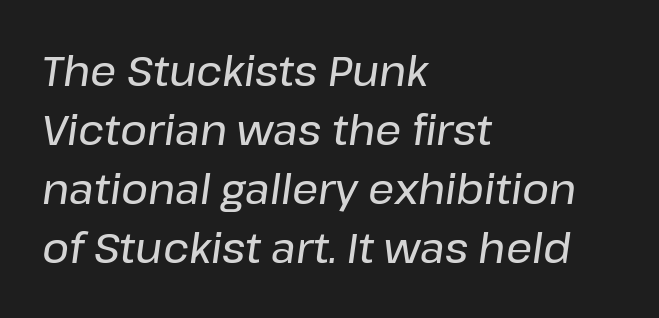
Does extra space separate the letters? No, they use regular spacing. An italicized treatment has been applied to the whole sample. The setting favours the left margin, as ordinary paragraphs usually do. No word sits above an underline. The space between consecutive lines is moderate.
